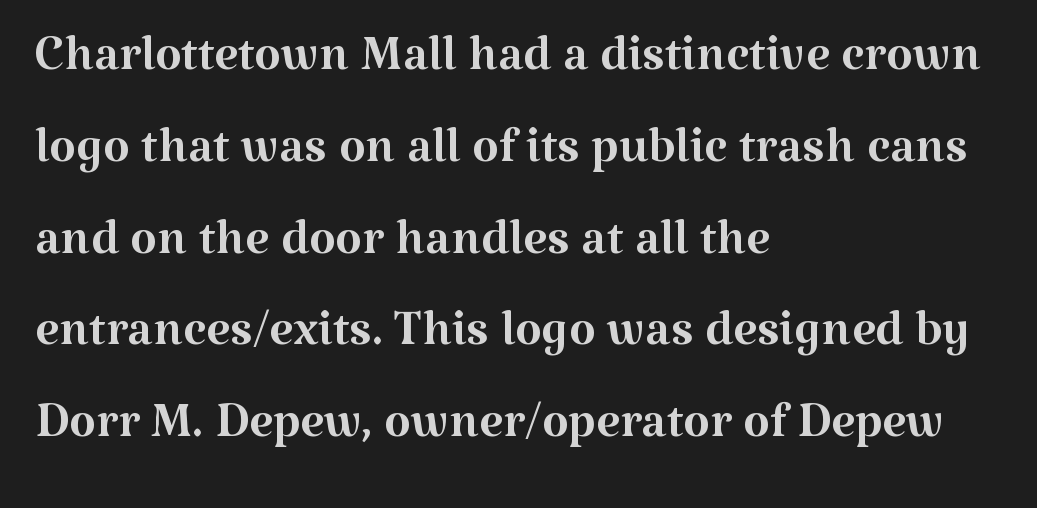
Here the designer chose a conventional face with non-uniform glyph widths. A typesetter would call this leading conventional body-copy spacing. You could call the tracking neutral — neither tight nor loose. Ordinary non-slanted type is in use. A light-to-regular cut is what we see here.
